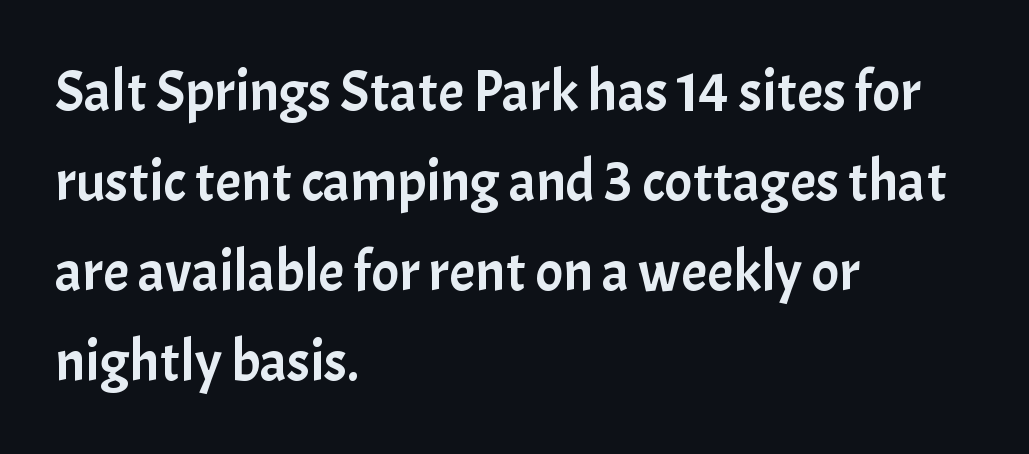
The letters advance in unequal steps, a hallmark of proportional type. The rendering uses a moderate line-height, typical for paragraphs. The designer went with a sans here, leaving each stem footless. Rule under the text: the space is simply empty.
